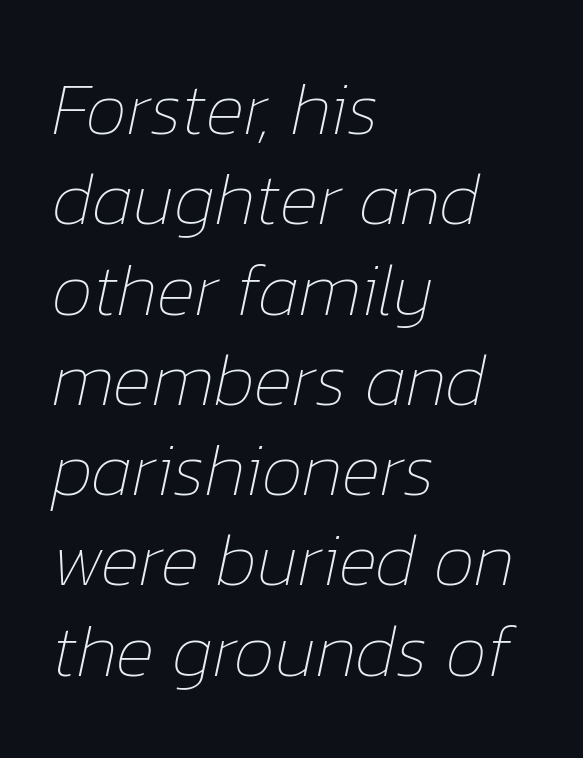
The image shows 74 px thin type, italic (leaning right); set left-aligned, line spacing 1.22x, normal letter spacing, not underlined; low stroke contrast and a medium x-height.
